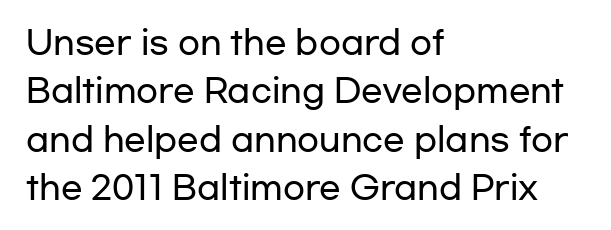
{"serif": "no", "italic": "no", "width": "wide", "stroke_contrast": "low", "x_height": "medium", "monospaced": "no", "underline": "no", "align": "left", "line_spacing": "normal", "line_spacing_ratio": 1.51, "letter_spacing": "normal", "letter_spacing_em": 0.0, "glyph_px": 32}
